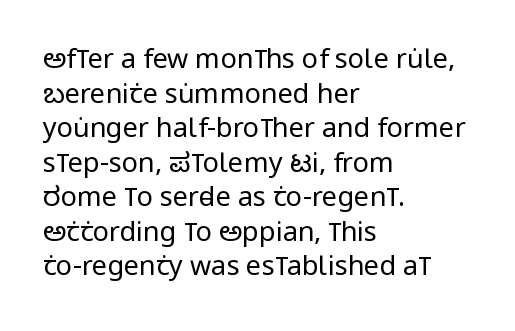
Q: Is the text bold? A: No.
Q: Is the text italic (slanted)? A: No, it is upright.
Q: Is the text underlined? A: No.
Q: How is the paragraph aligned? A: Left-aligned.
Q: Is the spacing between letters normal or unusually wide? A: Normal.
Q: Is the spacing between lines tight, normal or loose? A: Normal.
